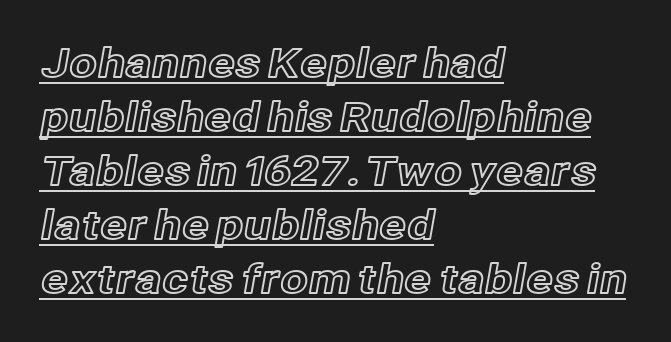
The image shows 40 px text type; set left-aligned, normal line spacing (1.35x), normal letter spacing, underlined; a medium x-height.
